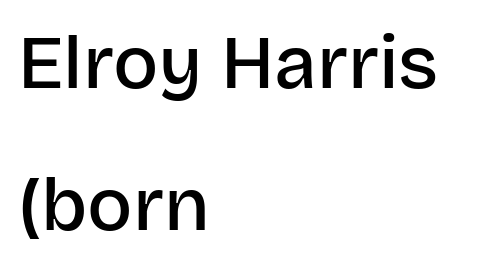
Q: Is the text bold? A: Semi-bold.
Q: Is the text italic (slanted)? A: No, it is upright.
Q: Is the typeface a serif or a sans-serif typeface? A: Sans-serif.
Q: Is the text underlined? A: No.
Q: How is the paragraph aligned? A: Left-aligned.
Q: Is the spacing between letters normal or unusually wide? A: Normal.
Q: Is the spacing between lines tight, normal or loose? A: Loose.
Q: Width (condensed, normal, or wide)? A: Normal.
Q: Stroke contrast? A: Low.
Q: x-height? A: Large.
Q: Monospaced? A: No.
